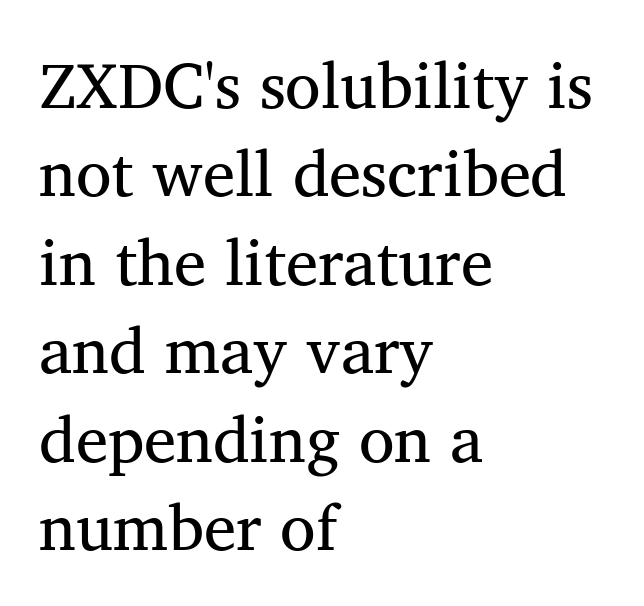
The vertical gap from one line to the next is medium. Examine the stroke ends and you'll spot serifs. Glance below the letters and you will spot only blank space. Default kerning and tracking; the words read as compact shapes. The lines are quadded left. A typesetter would call this proportional, since set widths differ per character.
